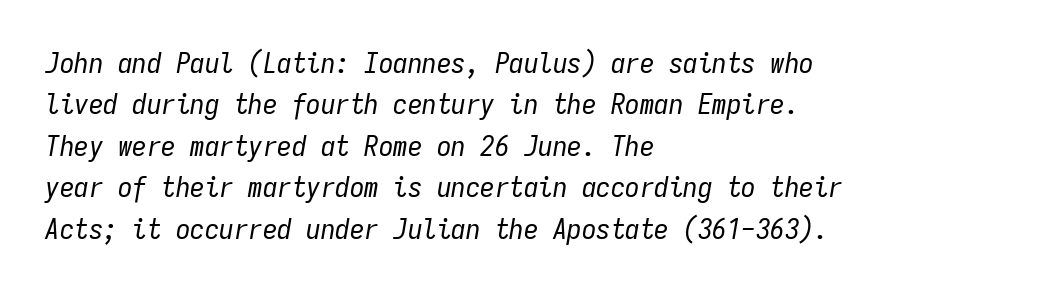
Q: Is the text bold? A: No.
Q: Is the text italic (slanted)? A: Yes, it leans right by about 9 degrees.
Q: Is the text underlined? A: No.
Q: How is the paragraph aligned? A: Left-aligned.
Q: Is the spacing between letters normal or unusually wide? A: Normal.
Q: Is the spacing between lines tight, normal or loose? A: Normal.
Q: Width (condensed, normal, or wide)? A: Condensed.
Q: Stroke contrast? A: Low.
Q: x-height? A: Medium.
Q: Monospaced? A: Yes.
